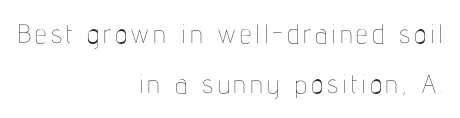
Quick note: underline off. Does the lettering tilt? It doesn't — this is upright. Leftover space on each line is placed entirely before the opening word. Is there much room between lines? Yes — plenty of vertical air separates them.
